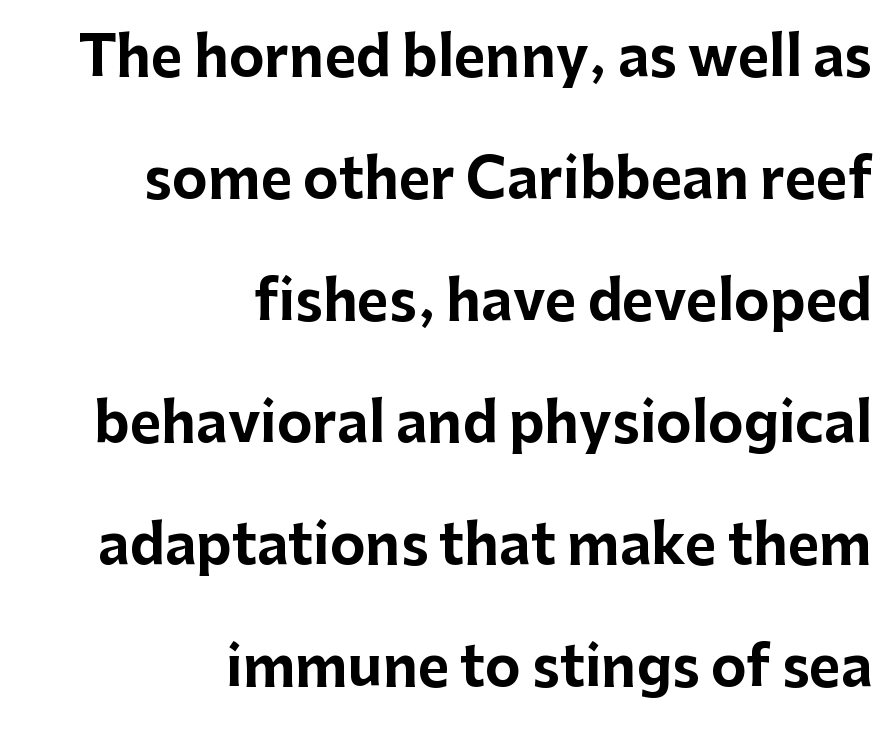
{"serif": "no", "italic": "no", "bold": "yes", "weight": "bold", "width": "normal", "stroke_contrast": "low", "x_height": "medium", "monospaced": "no", "underline": "no", "align": "right", "line_spacing": "loose", "line_spacing_ratio": 2.26, "letter_spacing": "normal", "letter_spacing_em": 0.0, "glyph_px": 54}
